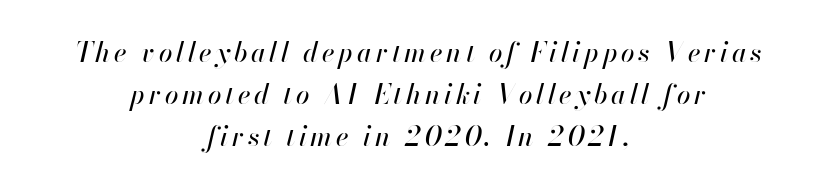
Q: Is the text italic (slanted)? A: Yes, it leans right by about 13 degrees.
Q: Is the text underlined? A: No.
Q: How is the paragraph aligned? A: Centered.
Q: Is the spacing between lines tight, normal or loose? A: Normal.
